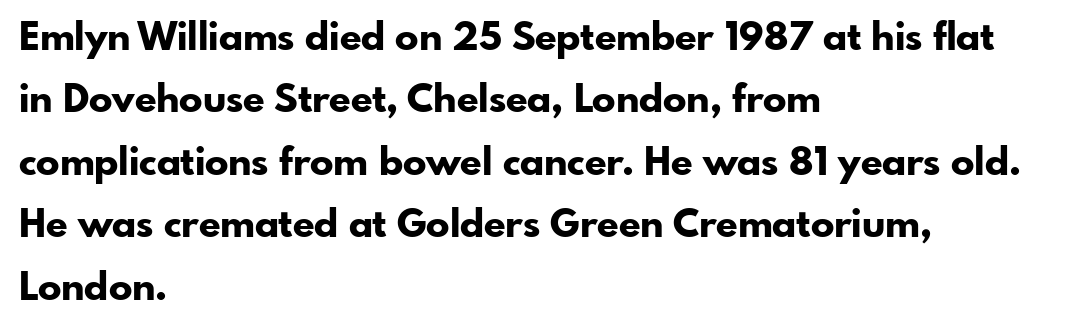
Unlike a traditional serif, this face leaves its strokes unadorned. Nobody touched the tracking dial on this one. This is the regular roman posture of the typeface. The face used here is proportionally spaced, like ordinary book or web type. Left-aligned paragraph, ragged on the right.
